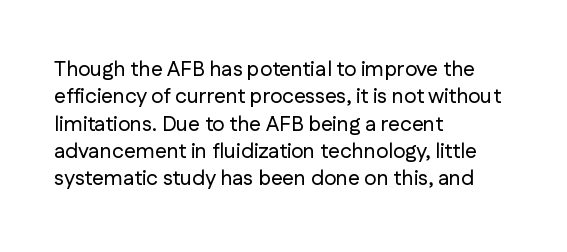
You could call the tracking neutral — neither tight nor loose. Honestly, there is no underline to notice here at all. This is roman type, the default non-slanted kind. Compared with a centered layout, this one pins lines to the left instead. Interline gaps are of average width in this sample.
